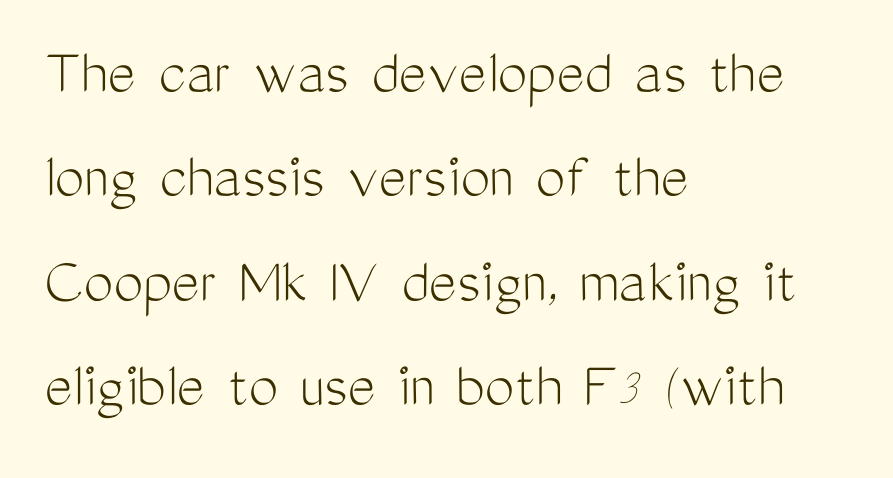
This is sans-serif lettering, the kind often seen on screens and signage. Characters remain perfectly vertical along every line. The weight tops out at a normal text grade. Character widths vary here, with narrow letters taking less room than wide ones. Lines of text with bare space underneath. The rendering uses a moderate line-height, typical for paragraphs.
